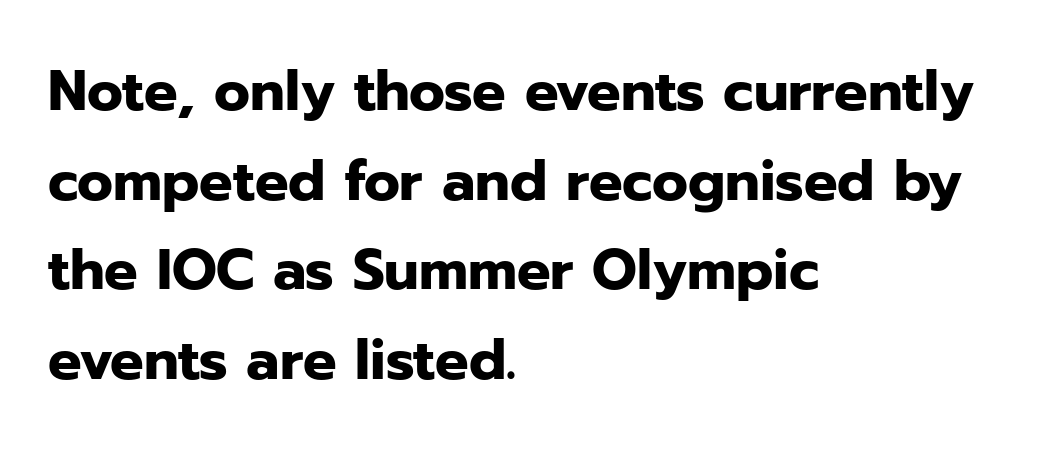
Horizontal alignment here is leftward, the default for most running prose. A normal amount of white space separates one row of letters from the next. Style check: upright. Is this a fixed-width face? No — the glyphs have proportional, varying widths. The zone under the glyphs is completely vacant. The passage shown is typeset with a sans-serif family.
